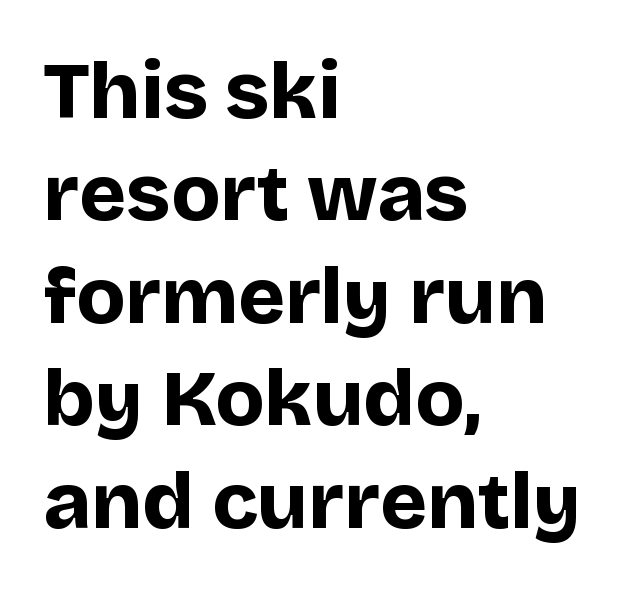
The image shows 80 px bold sans-serif type, upright; set left-aligned, normal line spacing (1.28x), normal letter spacing, not underlined; low stroke contrast and a large x-height.
